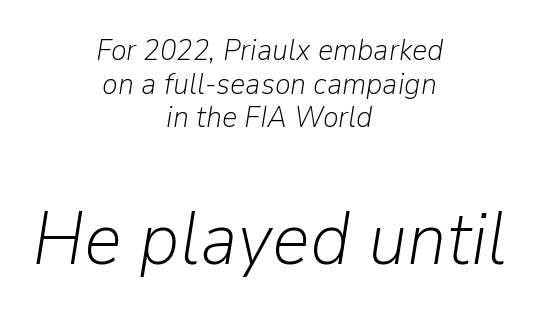
The image shows 74 px light type, italic (leaning right); set centered, tight line spacing (1.12x), normal letter spacing, not underlined; the second (bottom) block is 2.47x larger; low stroke contrast and a medium x-height.
